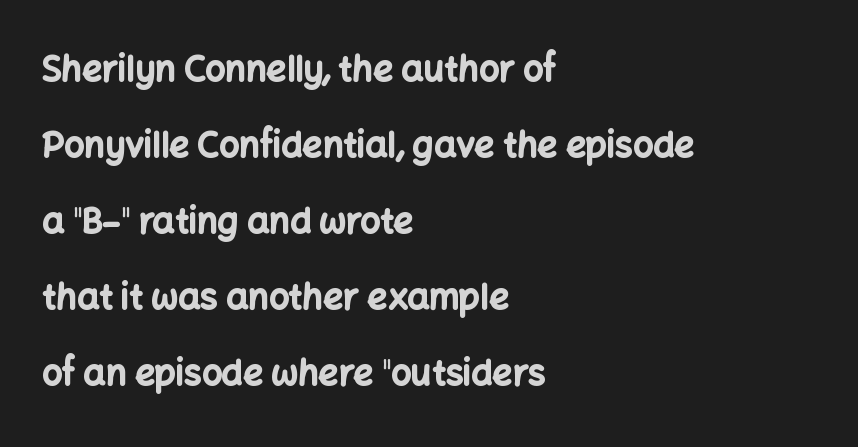
{"serif": "no", "italic": "no", "bold": "yes", "weight": "bold", "width": "normal", "stroke_contrast": "low", "x_height": "medium", "monospaced": "no", "underline": "no", "align": "left", "line_spacing": "loose", "line_spacing_ratio": 2.17, "letter_spacing": "normal", "letter_spacing_em": 0.0, "glyph_px": 35}
